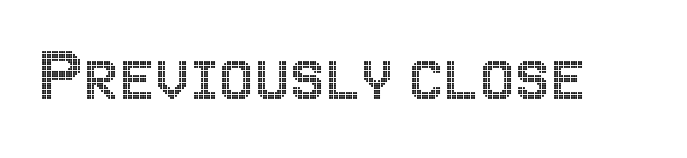
{"italic": "no", "width": "condensed", "x_height": "large", "monospaced": "no", "underline": "no", "letter_spacing": "normal", "letter_spacing_em": 0.0, "glyph_px": 79}
